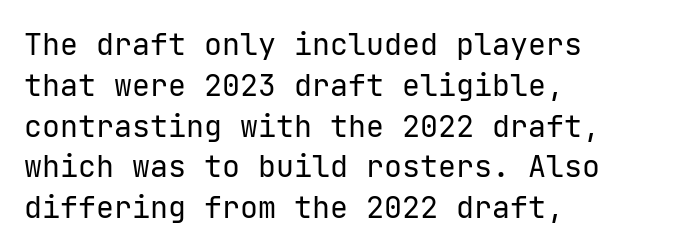
Q: Is the text bold? A: No.
Q: Is the text italic (slanted)? A: No, it is upright.
Q: Is the typeface a serif or a sans-serif typeface? A: Sans-serif.
Q: Is the text underlined? A: No.
Q: How is the paragraph aligned? A: Left-aligned.
Q: Is the spacing between letters normal or unusually wide? A: Normal.
Q: Is the spacing between lines tight, normal or loose? A: Normal.
Q: Width (condensed, normal, or wide)? A: Normal.
Q: Stroke contrast? A: Low.
Q: x-height? A: Medium.
